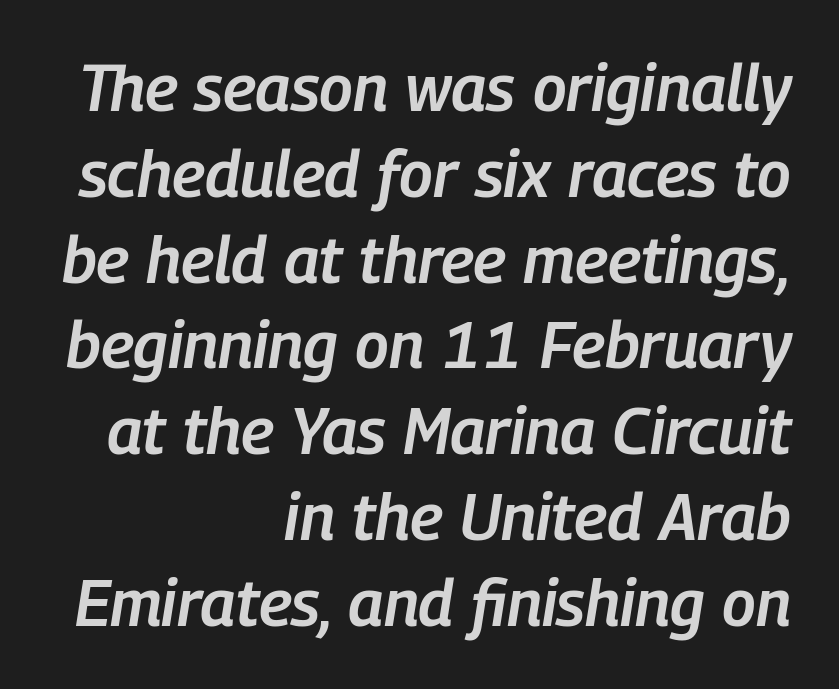
A clean baseline with only descenders dipping below it. This sample uses an oblique cut, with every glyph tilted off the vertical. Compared with a flush-left layout, this one pins lines to the opposite, right side. Heft: intermediate — a semibold. Vertically, the passage feels balanced, rows spaced as you'd expect. You could not count columns in this text — the font is proportionally spaced.
